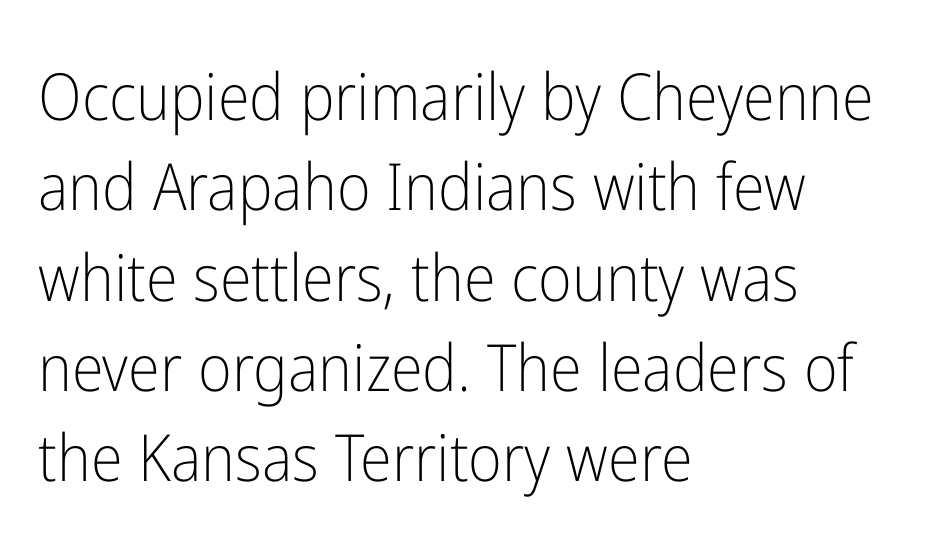
Q: Is the text bold? A: No.
Q: Is the text italic (slanted)? A: No, it is upright.
Q: Is the typeface a serif or a sans-serif typeface? A: Sans-serif.
Q: Is the text underlined? A: No.
Q: How is the paragraph aligned? A: Left-aligned.
Q: Is the spacing between letters normal or unusually wide? A: Normal.
Q: Is the spacing between lines tight, normal or loose? A: Normal.
Q: Width (condensed, normal, or wide)? A: Condensed.
Q: Stroke contrast? A: Low.
Q: x-height? A: Medium.
Q: Monospaced? A: No.
